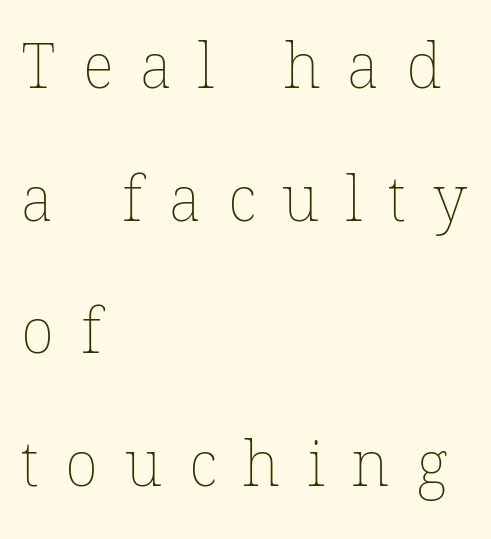
Q: Is the text bold? A: No.
Q: Is the text underlined? A: No.
Q: How is the paragraph aligned? A: Left-aligned.
Q: Is the spacing between letters normal or unusually wide? A: Unusually wide.
Q: Is the spacing between lines tight, normal or loose? A: Loose.
Q: Width (condensed, normal, or wide)? A: Normal.
Q: Stroke contrast? A: Low.
Q: x-height? A: Medium.
Q: Monospaced? A: No.
